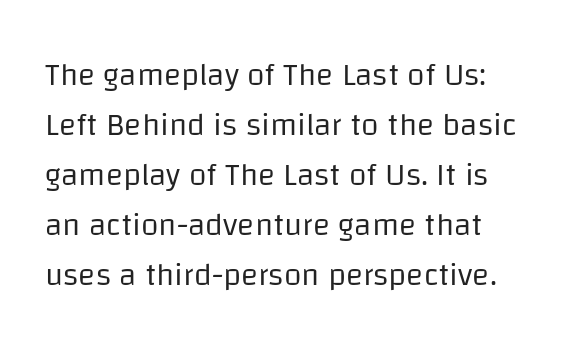
Q: Is the text bold? A: No.
Q: Is the text italic (slanted)? A: No, it is upright.
Q: Is the typeface a serif or a sans-serif typeface? A: Sans-serif.
Q: Is the text underlined? A: No.
Q: Is the spacing between letters normal or unusually wide? A: Normal.
Q: Is the spacing between lines tight, normal or loose? A: Normal.
Q: Width (condensed, normal, or wide)? A: Normal.
Q: Stroke contrast? A: Low.
Q: x-height? A: Large.
Q: Monospaced? A: No.
